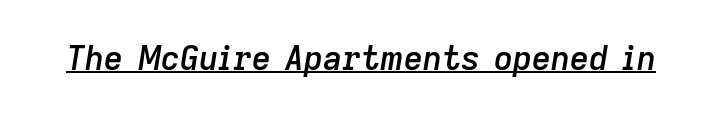
{"italic": "yes", "lean": "right", "slant_degrees": 9, "bold": "semi", "weight": "semibold", "width": "normal", "stroke_contrast": "low", "x_height": "medium", "monospaced": "no", "underline": "yes", "letter_spacing": "normal", "letter_spacing_em": 0.0, "glyph_px": 33}
